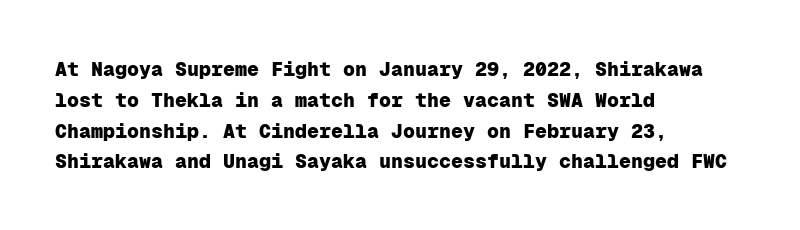
The image shows 20 px bold type, upright; set left-aligned, normal line spacing (1.54x), normal letter spacing, not underlined.
